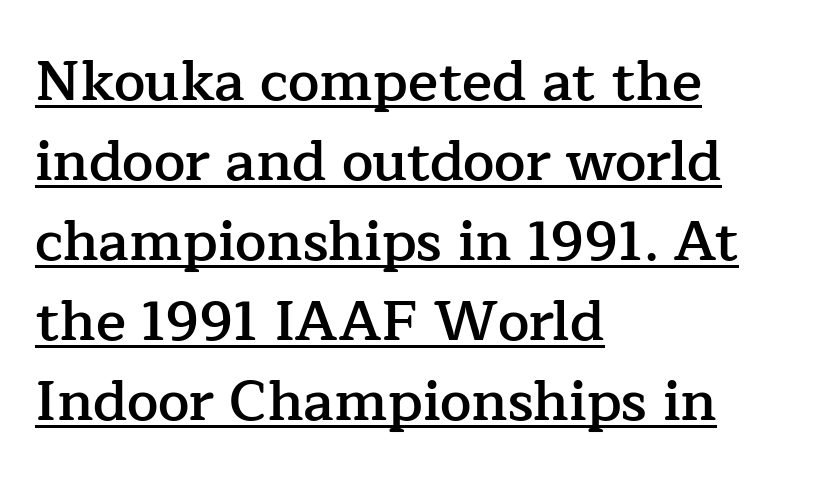
On the weight axis this lands at semibold, roughly 600. Classification — serif. This sample has the flowing, uneven cadence of proportional lettering. The lettering stays uniformly vertical, giving the passage a roman look.
